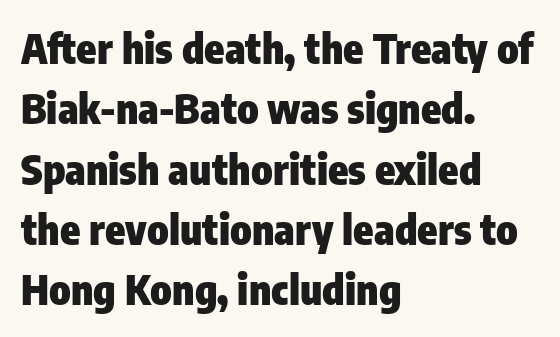
{"serif": "no", "italic": "no", "bold": "yes", "weight": "heavy", "width": "condensed", "stroke_contrast": "low", "x_height": "medium", "monospaced": "no", "underline": "no", "align": "left", "line_spacing": "normal", "line_spacing_ratio": 1.47, "letter_spacing": "normal", "letter_spacing_em": 0.0, "glyph_px": 41}
